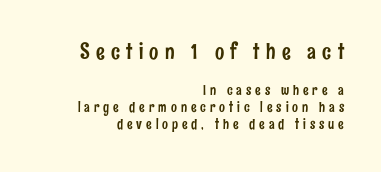
The image shows 22 px text type, upright; set right-aligned, line spacing 1.21x, unusually wide letter spacing (+0.28 em), not underlined; the first (top) block is 1.57x larger.
